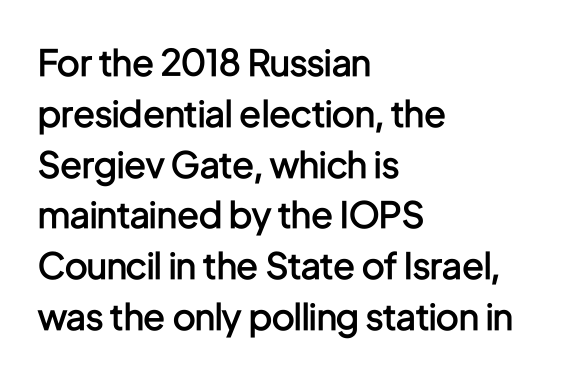
{"serif": "no", "italic": "no", "bold": "semi", "weight": "semibold", "width": "condensed", "stroke_contrast": "low", "x_height": "medium", "monospaced": "no", "underline": "no", "align": "left", "line_spacing": "normal", "line_spacing_ratio": 1.41, "letter_spacing": "normal", "letter_spacing_em": 0.0, "glyph_px": 36}
